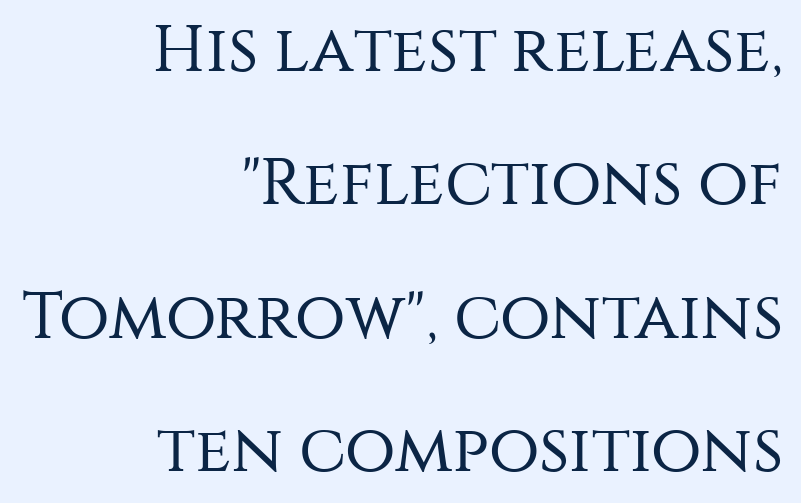
The image shows 66 px regular-weight sans-serif type, upright; set right-aligned, loose line spacing (2.02x), normal letter spacing, not underlined; medium stroke contrast and a large x-height.
